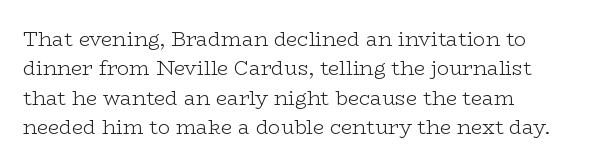
The image shows 20 px text type, upright; set left-aligned, normal line spacing (1.47x), normal letter spacing, not underlined.
